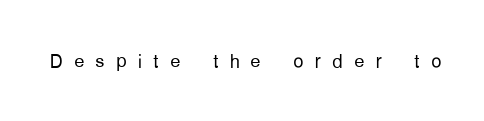
{"italic": "no", "bold": "no", "underline": "no", "letter_spacing": "wide", "letter_spacing_em": 0.43, "glyph_px": 26}
